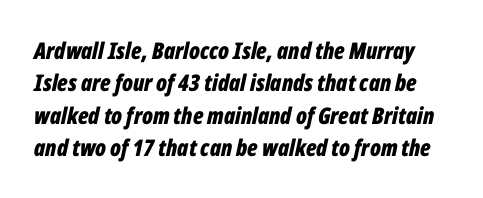
Here the glyphs are tracked normally, forming tight word shapes. Slant detected: the letters are inclined. Lines of text with bare space underneath. In terms of leading, this rendering sits right in the middle. Summary of weight: heavy, a full bold.
